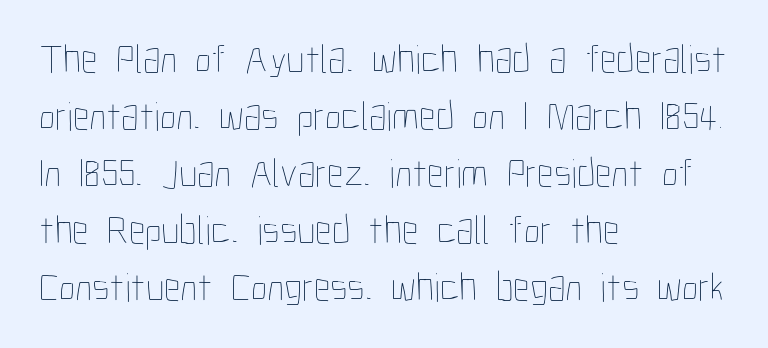
Q: Is the text bold? A: No.
Q: Is the text italic (slanted)? A: No, it is upright.
Q: Is the text underlined? A: No.
Q: How is the paragraph aligned? A: Left-aligned.
Q: Is the spacing between letters normal or unusually wide? A: Normal.
Q: Is the spacing between lines tight, normal or loose? A: Normal.
Q: Width (condensed, normal, or wide)? A: Condensed.
Q: Stroke contrast? A: Low.
Q: x-height? A: Medium.
Q: Monospaced? A: No.
